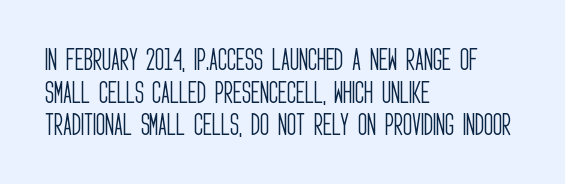
{"italic": "no", "bold": "no", "underline": "no", "align": "left", "line_spacing": "normal", "line_spacing_ratio": 1.31, "letter_spacing": "normal", "letter_spacing_em": 0.0, "glyph_px": 25}
